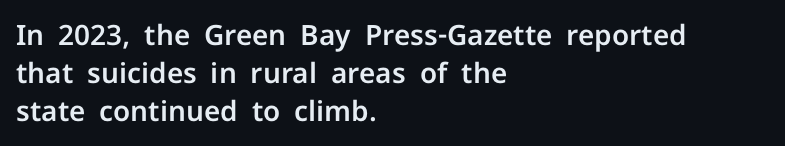
{"serif": "no", "italic": "no", "width": "normal", "stroke_contrast": "low", "x_height": "medium", "monospaced": "no", "underline": "no", "align": "left", "line_spacing": "normal", "line_spacing_ratio": 1.35, "letter_spacing": "normal", "letter_spacing_em": 0.0, "glyph_px": 28}
